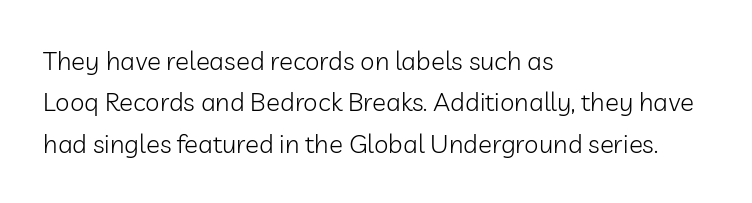
Q: Is the text bold? A: No.
Q: Is the text italic (slanted)? A: No, it is upright.
Q: Is the text underlined? A: No.
Q: How is the paragraph aligned? A: Left-aligned.
Q: Is the spacing between letters normal or unusually wide? A: Normal.
Q: Is the spacing between lines tight, normal or loose? A: Normal.
